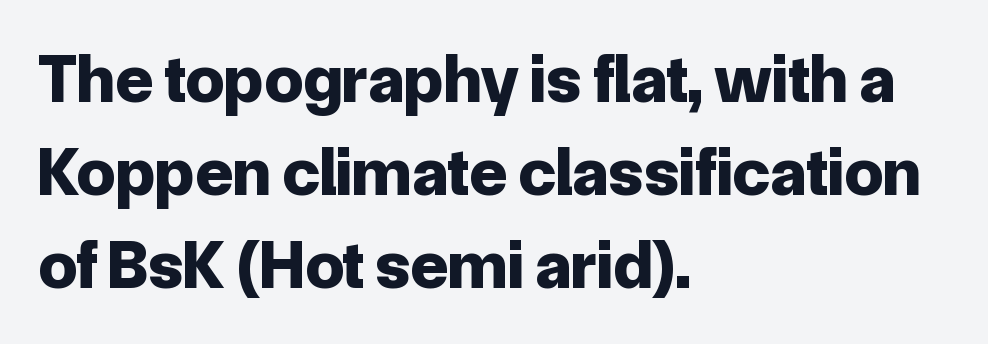
The passage shown is typed in a proportional face where columns would drift. Short note: letters normally spaced. A student would call this left alignment; a typographer would say flush left, rag right. Bold? Absolutely — the strokes are thick and heavy.
